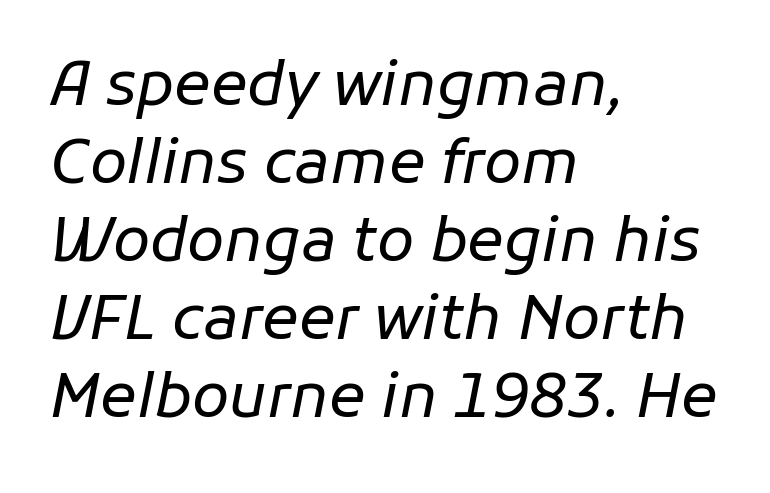
Q: Is the text bold? A: No.
Q: Is the text italic (slanted)? A: Yes, it leans right by about 11 degrees.
Q: Is the text underlined? A: No.
Q: How is the paragraph aligned? A: Left-aligned.
Q: Is the spacing between letters normal or unusually wide? A: Normal.
Q: Is the spacing between lines tight, normal or loose? A: Normal.
Q: Width (condensed, normal, or wide)? A: Normal.
Q: Stroke contrast? A: Low.
Q: x-height? A: Medium.
Q: Monospaced? A: No.
